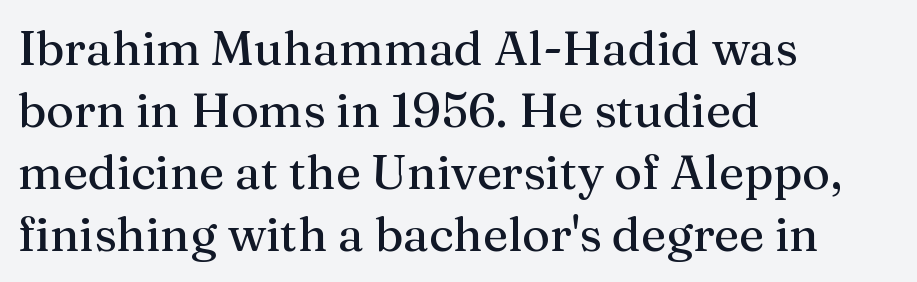
Q: Is the text italic (slanted)? A: No, it is upright.
Q: Is the typeface a serif or a sans-serif typeface? A: Serif.
Q: Is the text underlined? A: No.
Q: How is the paragraph aligned? A: Left-aligned.
Q: Is the spacing between letters normal or unusually wide? A: Normal.
Q: Is the spacing between lines tight, normal or loose? A: Normal.
Q: Width (condensed, normal, or wide)? A: Normal.
Q: Stroke contrast? A: Medium.
Q: x-height? A: Medium.
Q: Monospaced? A: No.
